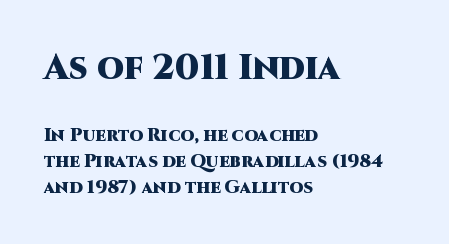
The image shows 35 px heavy sans-serif type, upright; set left-aligned, normal line spacing (1.45x), normal letter spacing, not underlined; the first (top) block is 1.94x larger; high stroke contrast and a large x-height.
